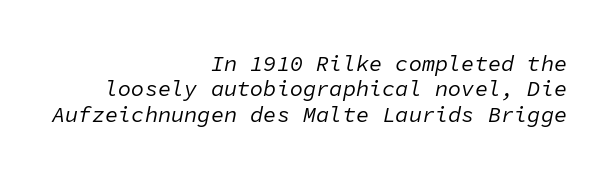
This rendering leaves character spacing at its baseline value. The lettering tilts uniformly, giving the passage an italic look. The font is comparable to plain body text, perhaps lighter. Compared with typical paragraphs, the rows here are closer together.
